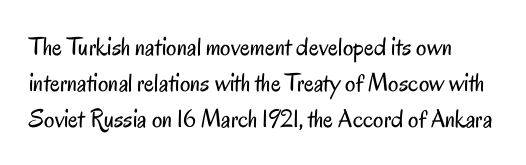
{"italic": "no", "bold": "no", "underline": "no", "line_spacing": "normal", "line_spacing_ratio": 1.38, "letter_spacing": "normal", "letter_spacing_em": 0.0, "glyph_px": 26}
